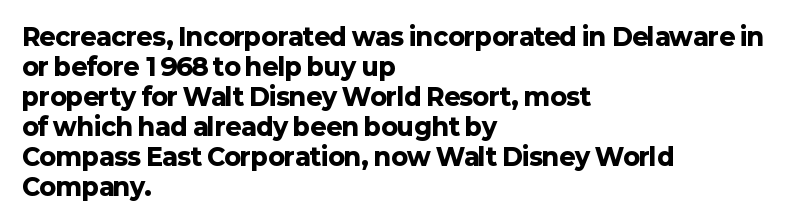
{"italic": "no", "bold": "yes", "underline": "no", "align": "left", "line_spacing": "normal", "line_spacing_ratio": 1.25, "letter_spacing": "normal", "letter_spacing_em": 0.0, "glyph_px": 24}
